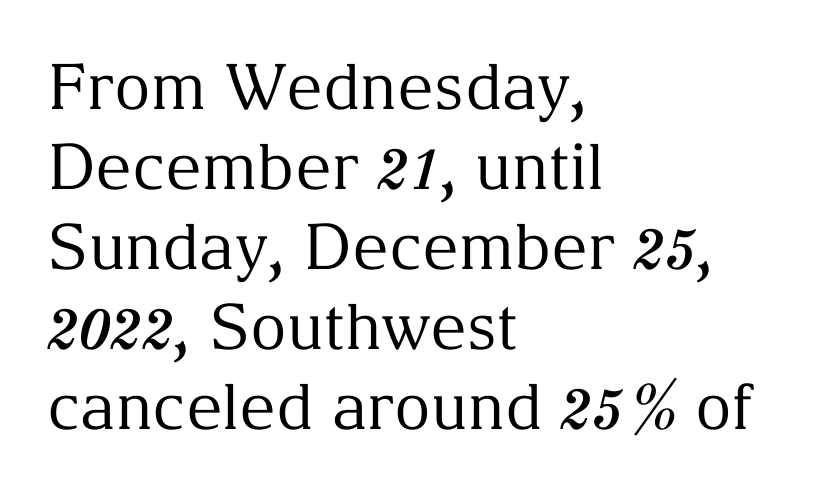
{"serif": "yes", "italic": "no", "bold": "no", "weight": "regular", "width": "normal", "stroke_contrast": "medium", "x_height": "medium", "monospaced": "no", "underline": "no", "align": "left", "line_spacing": "normal", "line_spacing_ratio": 1.27, "letter_spacing": "normal", "letter_spacing_em": 0.0, "glyph_px": 63}
